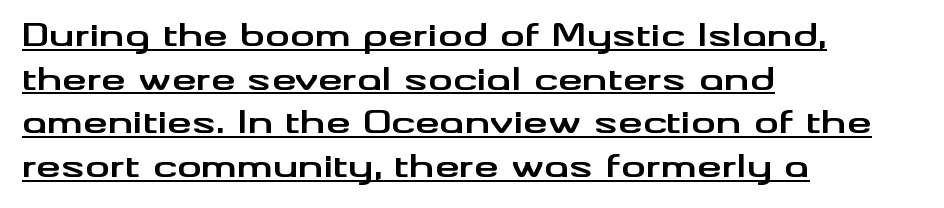
Q: Is the text bold? A: Yes.
Q: Is the text italic (slanted)? A: No, it is upright.
Q: Is the typeface a serif or a sans-serif typeface? A: Sans-serif.
Q: Is the text underlined? A: Yes.
Q: How is the paragraph aligned? A: Left-aligned.
Q: Is the spacing between letters normal or unusually wide? A: Normal.
Q: Is the spacing between lines tight, normal or loose? A: Normal.
Q: Width (condensed, normal, or wide)? A: Wide.
Q: Stroke contrast? A: Medium.
Q: x-height? A: Small.
Q: Monospaced? A: No.
